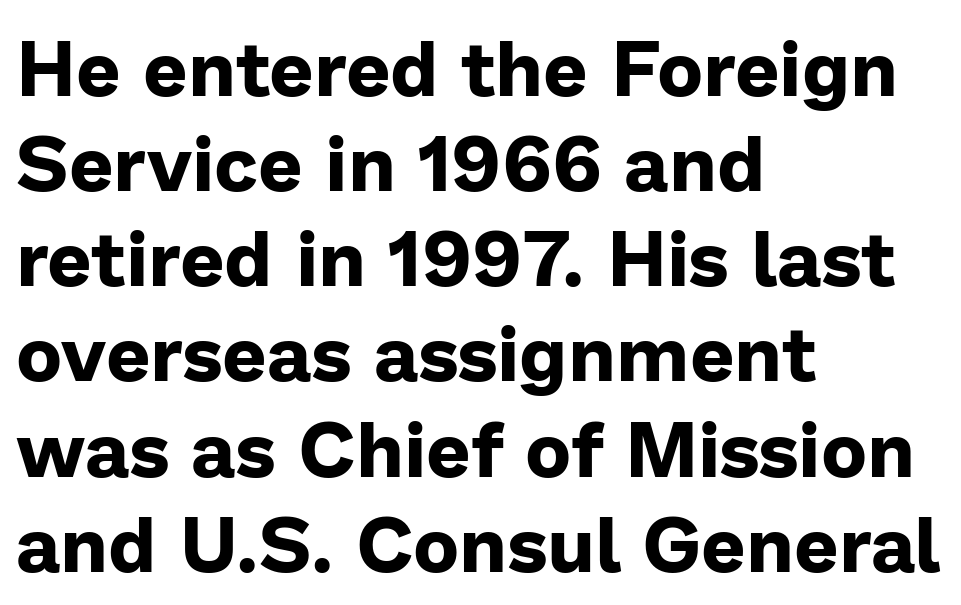
Q: Is the text bold? A: Yes.
Q: Is the text italic (slanted)? A: No, it is upright.
Q: Is the typeface a serif or a sans-serif typeface? A: Sans-serif.
Q: Is the text underlined? A: No.
Q: How is the paragraph aligned? A: Left-aligned.
Q: Is the spacing between letters normal or unusually wide? A: Normal.
Q: Width (condensed, normal, or wide)? A: Normal.
Q: Stroke contrast? A: Low.
Q: x-height? A: Medium.
Q: Monospaced? A: No.
